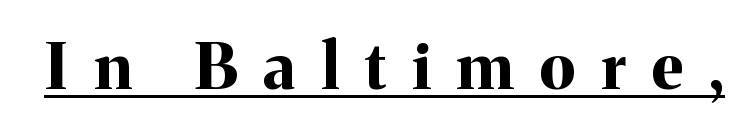
Serifs: yes, visible at the terminals of the letterforms. The passage shown is underscored from start to finish. The face used here is rendered with a markedly widened letterfit. The letters advance in unequal steps, a hallmark of proportional type.
